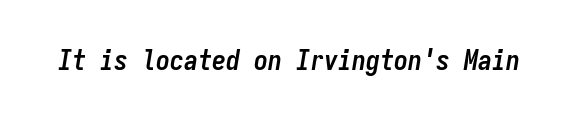
The whole block is typeset with a tilt. This is heavy type, rendered in bold. Nobody touched the tracking dial on this one. Letters rest on an invisible, unmarked baseline.
